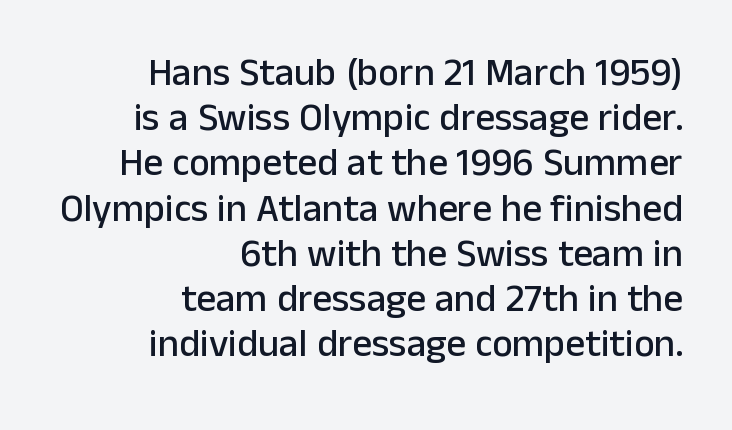
{"serif": "no", "italic": "no", "width": "normal", "stroke_contrast": "low", "x_height": "medium", "monospaced": "no", "underline": "no", "align": "right", "line_spacing_ratio": 1.16, "letter_spacing": "normal", "letter_spacing_em": 0.0, "glyph_px": 39}
